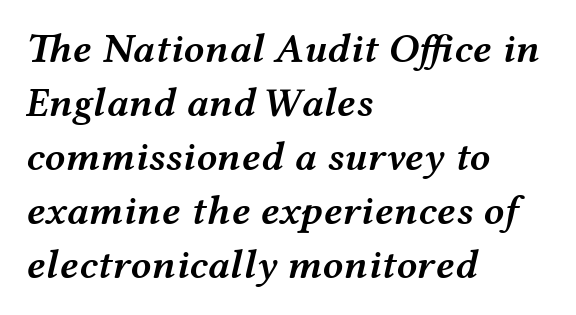
The image shows 41 px semibold, wide type, italic (leaning right); set left-aligned, normal line spacing (1.32x), normal letter spacing, not underlined; medium stroke contrast and a medium x-height.
